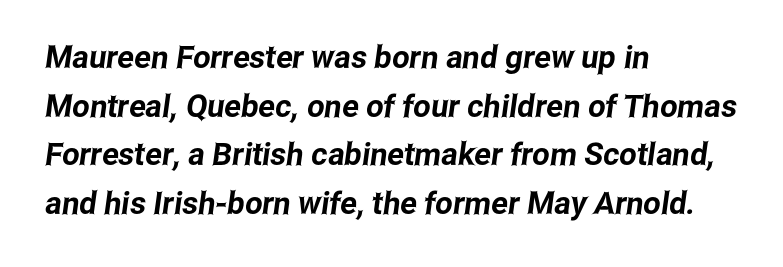
The image shows 31 px condensed sans-serif type; set left-aligned, normal line spacing (1.57x), normal letter spacing, not underlined; low stroke contrast and a medium x-height.
